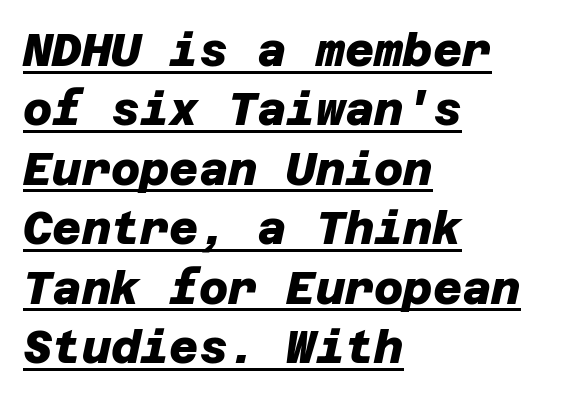
{"serif": "no", "bold": "yes", "weight": "heavy", "width": "normal", "stroke_contrast": "low", "x_height": "large", "underline": "yes", "align": "left", "line_spacing": "normal", "line_spacing_ratio": 1.32, "letter_spacing": "normal", "letter_spacing_em": 0.0, "glyph_px": 45}
